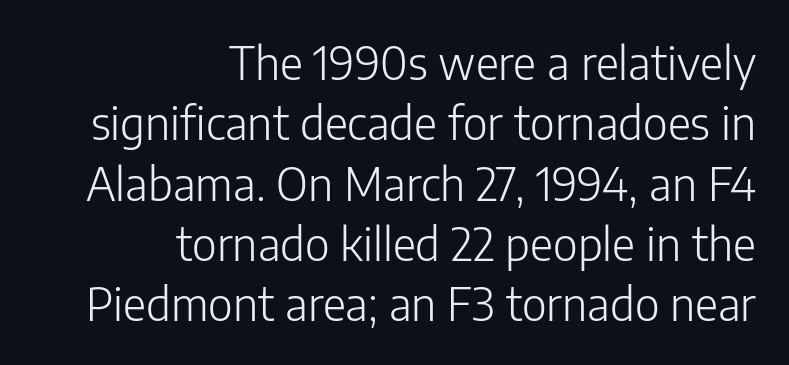
Q: Is the text bold? A: No.
Q: Is the text italic (slanted)? A: No, it is upright.
Q: Is the typeface a serif or a sans-serif typeface? A: Sans-serif.
Q: Is the text underlined? A: No.
Q: How is the paragraph aligned? A: Right-aligned.
Q: Is the spacing between letters normal or unusually wide? A: Normal.
Q: Is the spacing between lines tight, normal or loose? A: Normal.
Q: Width (condensed, normal, or wide)? A: Normal.
Q: Stroke contrast? A: Low.
Q: x-height? A: Medium.
Q: Monospaced? A: No.
